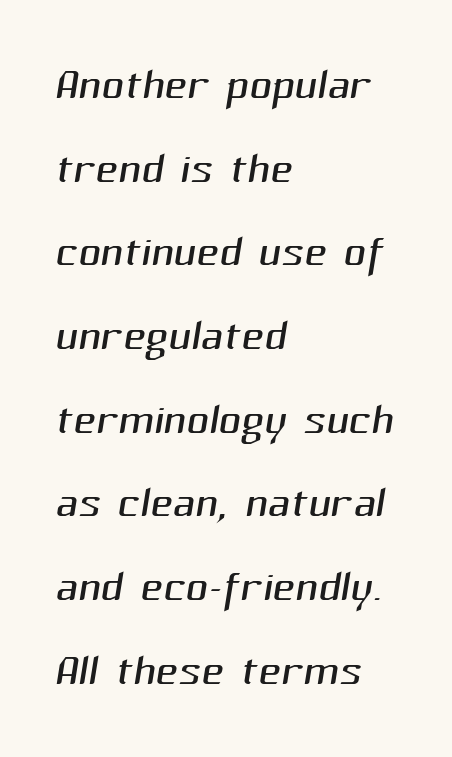
{"serif": "no", "bold": "no", "weight": "light", "width": "normal", "stroke_contrast": "medium", "x_height": "medium", "monospaced": "no", "underline": "no", "align": "left", "line_spacing": "normal", "line_spacing_ratio": 1.35, "letter_spacing": "normal", "letter_spacing_em": 0.0, "glyph_px": 62}
